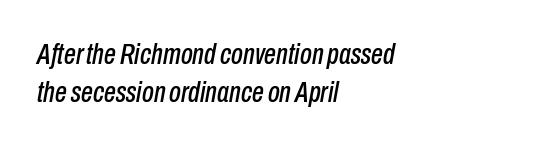
{"italic": "yes", "lean": "right", "slant_degrees": 10, "width": "condensed", "stroke_contrast": "low", "x_height": "medium", "monospaced": "no", "underline": "no", "align": "left", "line_spacing": "normal", "line_spacing_ratio": 1.26, "letter_spacing": "normal", "letter_spacing_em": 0.0, "glyph_px": 30}
